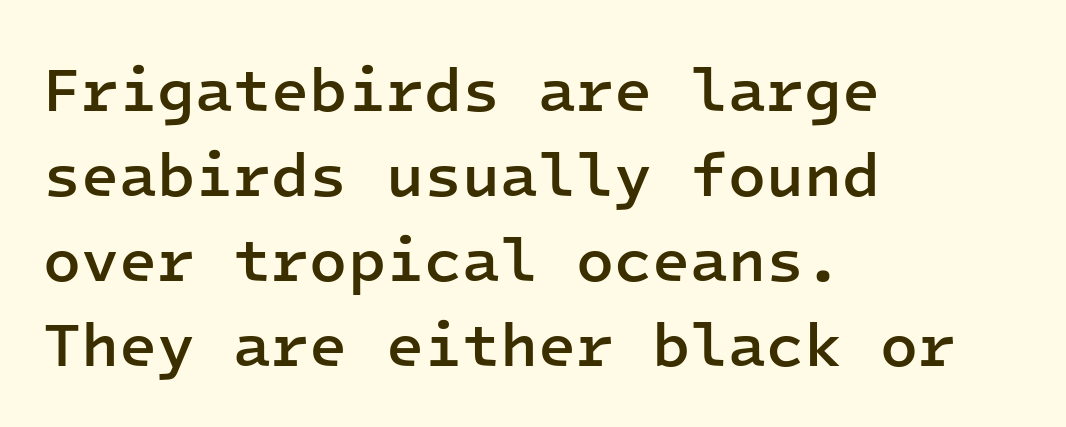
{"serif": "no", "italic": "no", "bold": "semi", "weight": "semibold", "width": "normal", "stroke_contrast": "low", "x_height": "medium", "monospaced": "yes", "underline": "no", "align": "left", "line_spacing": "normal", "line_spacing_ratio": 1.37, "letter_spacing": "normal", "letter_spacing_em": 0.0, "glyph_px": 62}
